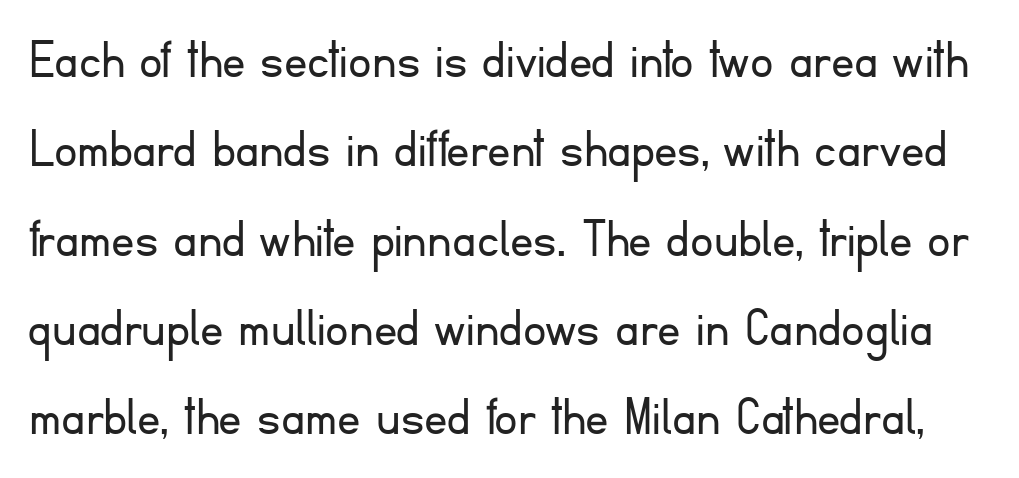
Letters rest on an invisible, unmarked baseline. Horizontal bands of white between lines are of average thickness. Posture: vertical. These lines are rendered in a variable-pitch font. Tracking here is standard; glyphs follow each other at the usual distance. Ink coverage per letter is moderate at most.
